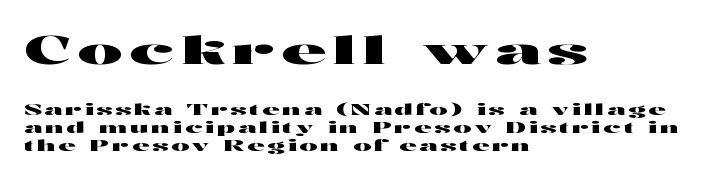
{"serif": "no", "italic": "no", "width": "wide", "stroke_contrast": "high", "x_height": "medium", "monospaced": "no", "underline": "no", "align": "left", "line_spacing_ratio": 1.18, "larger_block": "first", "size_ratio": 2.53, "glyph_px": 38}
